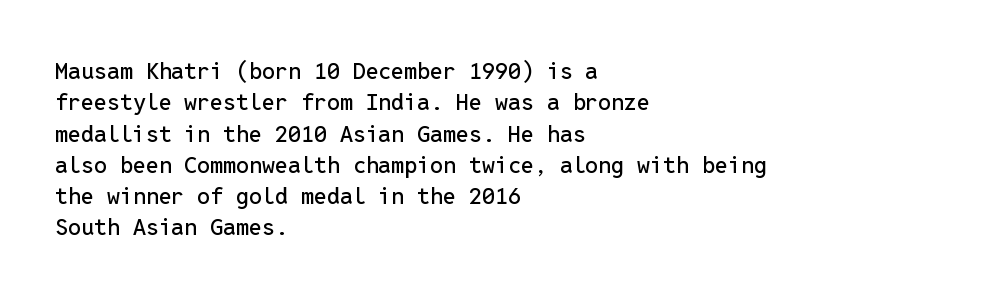
Q: Is the text italic (slanted)? A: No, it is upright.
Q: Is the text underlined? A: No.
Q: How is the paragraph aligned? A: Left-aligned.
Q: Is the spacing between letters normal or unusually wide? A: Normal.
Q: Is the spacing between lines tight, normal or loose? A: Normal.
